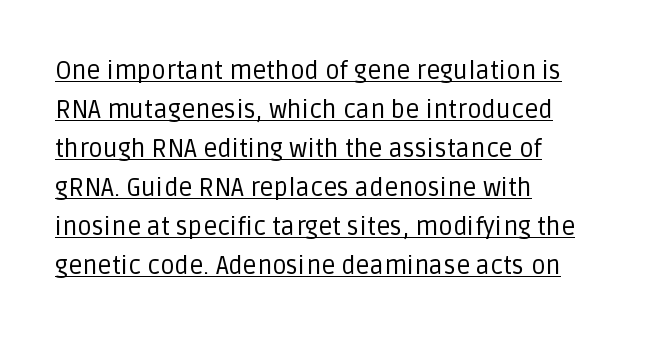
The image shows 25 px text type, upright; set left-aligned, normal line spacing (1.56x), normal letter spacing, underlined.
